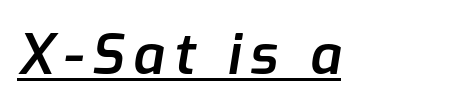
{"italic": "yes", "lean": "right", "slant_degrees": 9, "bold": "semi", "weight": "semibold", "width": "normal", "stroke_contrast": "low", "x_height": "medium", "monospaced": "no", "underline": "yes", "glyph_px": 56}
